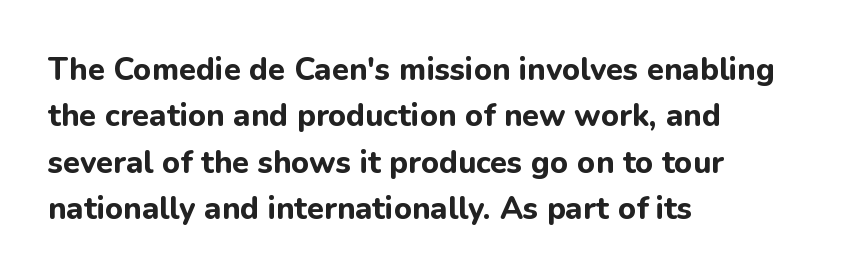
The image shows 31 px bold sans-serif type, upright; set left-aligned, normal line spacing (1.5x), normal letter spacing, not underlined; low stroke contrast and a medium x-height.
